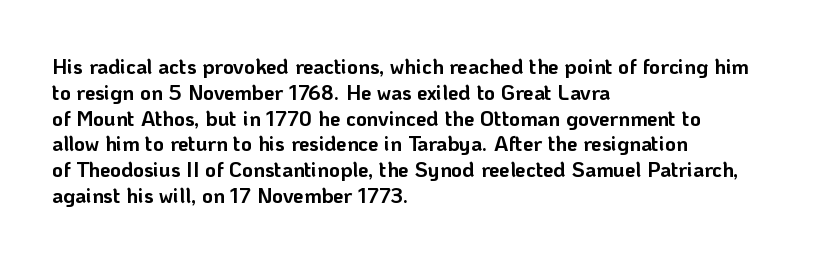
{"italic": "no", "bold": "yes", "underline": "no", "align": "left", "line_spacing_ratio": 1.23, "letter_spacing": "normal", "letter_spacing_em": 0.0, "glyph_px": 21}
